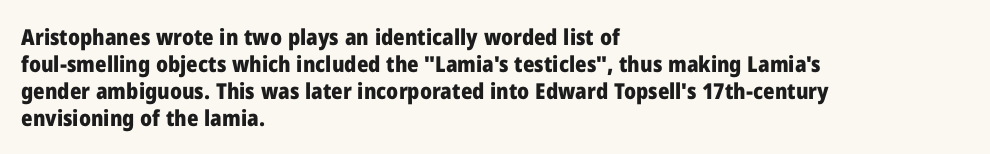
Q: Is the text bold? A: Yes.
Q: Is the text italic (slanted)? A: No, it is upright.
Q: Is the text underlined? A: No.
Q: How is the paragraph aligned? A: Left-aligned.
Q: Is the spacing between letters normal or unusually wide? A: Normal.
